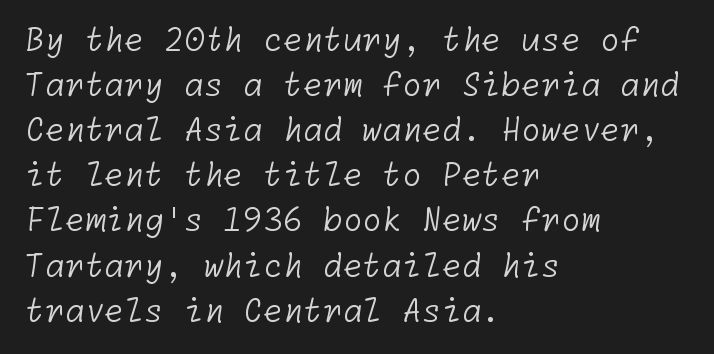
Q: Is the text bold? A: No.
Q: Is the typeface a serif or a sans-serif typeface? A: Sans-serif.
Q: Is the text underlined? A: No.
Q: How is the paragraph aligned? A: Left-aligned.
Q: Is the spacing between letters normal or unusually wide? A: Normal.
Q: Is the spacing between lines tight, normal or loose? A: Normal.
Q: Width (condensed, normal, or wide)? A: Normal.
Q: Stroke contrast? A: Low.
Q: x-height? A: Medium.
